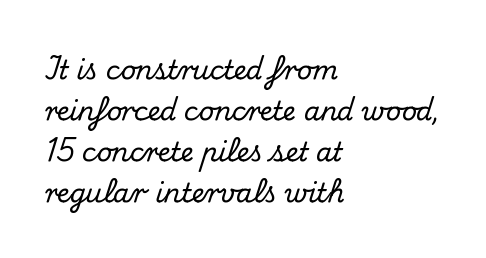
Descenders hang freely into open space. Alignment: flush left. Leading: standard. The letterforms sit shoulder to shoulder at normal distance.
